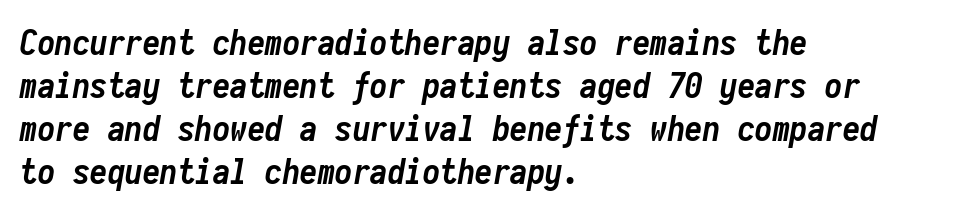
{"italic": "yes", "lean": "right", "slant_degrees": 10, "bold": "yes", "weight": "semibold", "width": "condensed", "stroke_contrast": "low", "x_height": "medium", "monospaced": "yes", "underline": "no", "align": "left", "line_spacing_ratio": 1.23, "letter_spacing": "normal", "letter_spacing_em": 0.0, "glyph_px": 35}
